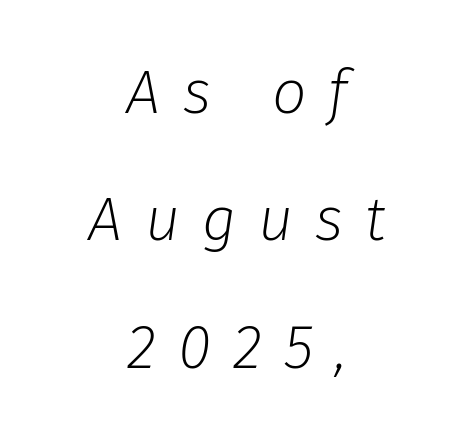
Q: Is the text bold? A: No.
Q: Is the text italic (slanted)? A: Yes, it leans right by about 8 degrees.
Q: Is the text underlined? A: No.
Q: How is the paragraph aligned? A: Centered.
Q: Is the spacing between letters normal or unusually wide? A: Unusually wide.
Q: Is the spacing between lines tight, normal or loose? A: Loose.
Q: Width (condensed, normal, or wide)? A: Normal.
Q: Stroke contrast? A: Low.
Q: x-height? A: Medium.
Q: Monospaced? A: No.
